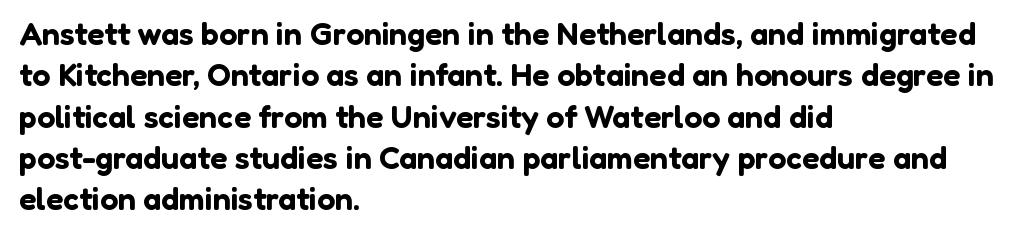
The glyphs are unaccompanied by any horizontal stroke below them. If you measured baseline to baseline, you'd find a middling distance. This sample uses an upright cut, with every glyph sitting square on the baseline. The passage is arranged the way most books set body copy — flush left. Proportional: the letters do not fall into vertical columns. Each word holds together tightly as a unit, with standard inter-letter gaps.
